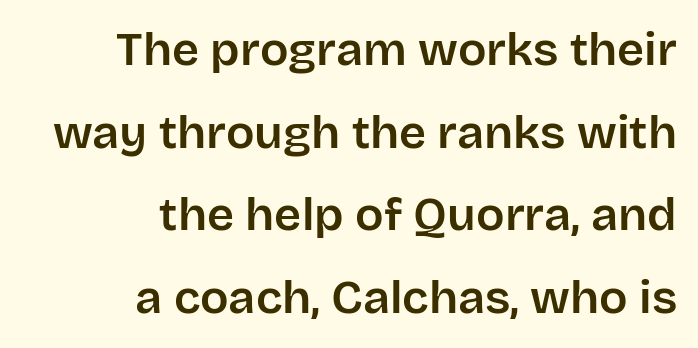
Posture: vertical. Looks like regular typesetting: each glyph gets only the width it needs. Unlike a traditional serif, this face leaves its strokes unadorned. Compared with a flush-left layout, this one pins lines to the opposite, right side. Beneath every word, the page is bare. Glyph-to-glyph distance matches everyday printed text.
